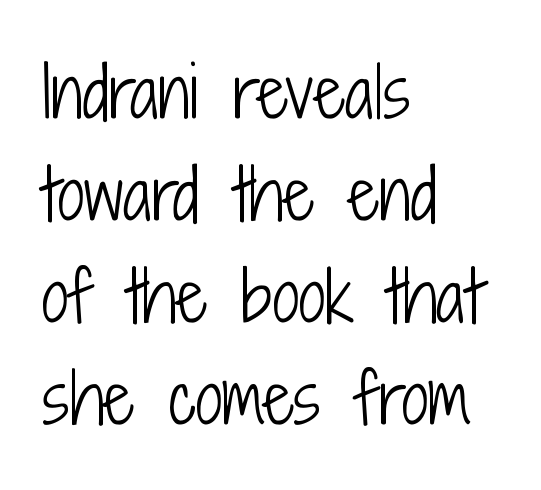
Is this a sans? Yes — the strokes have no serifs. Reading down the block, your eye returns to a fixed left position each line. Rendered with straight, roman letterforms. Clear beneath every line of the passage. Inter-character spacing is left at the font's built-in metrics. Think of a printed novel: that variable character pitch is what you see here.
